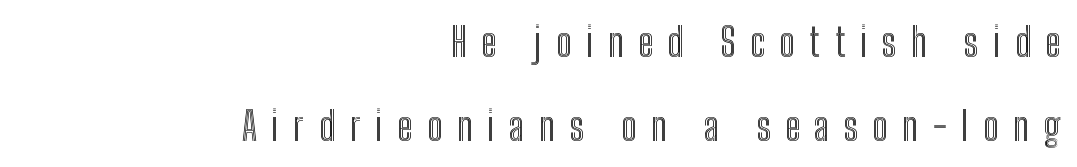
What stands out about the letter spacing? Its width — letters are far apart. The letters stand straight up with perfectly vertical stems. Check the space under the baseline: it is left empty. Vertical spacing — loose. This rendering uses right alignment, leaving the left contour irregular. The passage shown is typed in a proportional face where columns would drift.
